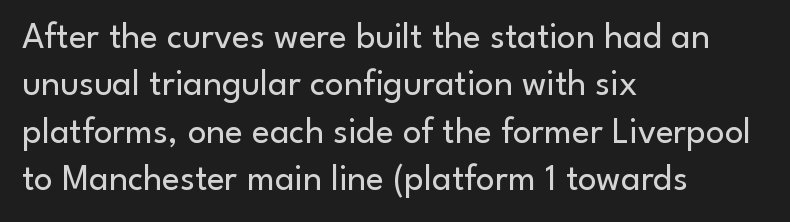
{"serif": "no", "italic": "no", "bold": "no", "weight": "regular", "width": "normal", "stroke_contrast": "low", "x_height": "small", "monospaced": "no", "underline": "no", "align": "left", "line_spacing": "normal", "line_spacing_ratio": 1.28, "letter_spacing": "normal", "letter_spacing_em": 0.0, "glyph_px": 37}
